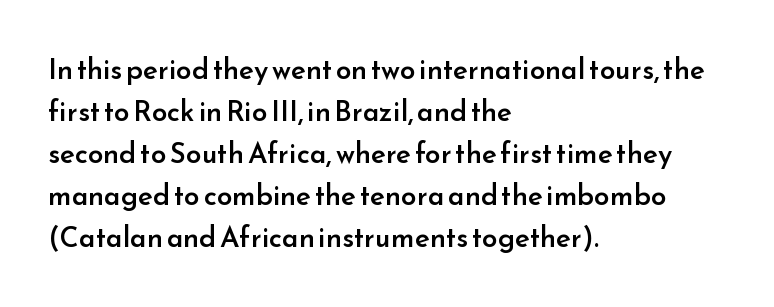
Note: no serifs on the glyphs. Unlike italic type, these characters show no tilt at all. The specimen omits any rule beneath the text block's lines. Interline gaps are of average width in this sample. Where is the straight margin? On the left.
